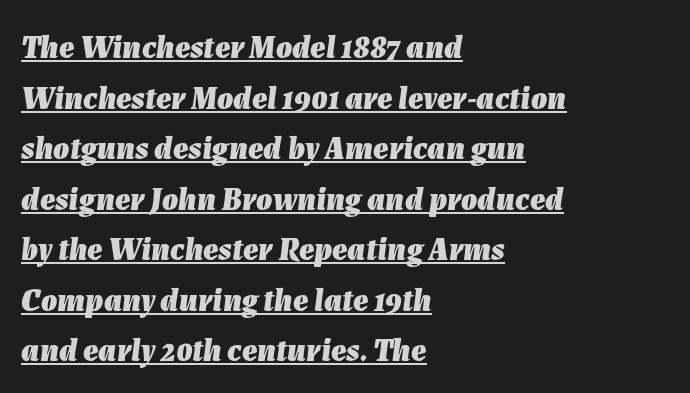
One glance says typical: line gaps are just what's usual. It's the slanting kind of type. Students, this is bold: see how much ink each stroke carries. The string is rendered with underlining switched on. You could call the tracking neutral — neither tight nor loose.
